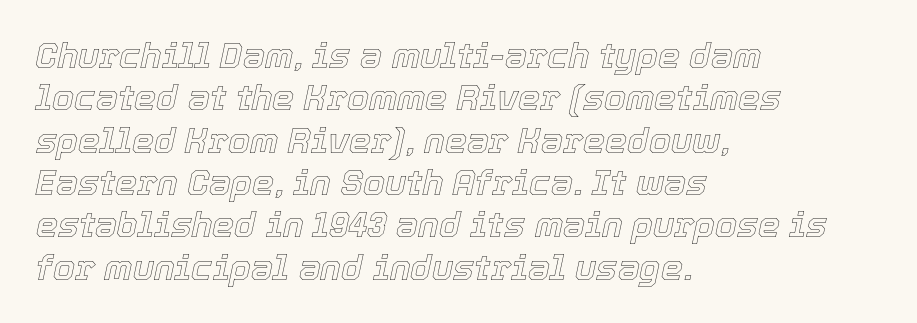
{"italic": "yes", "lean": "right", "slant_degrees": 12, "width": "normal", "x_height": "medium", "monospaced": "no", "underline": "no", "align": "left", "line_spacing_ratio": 1.21, "letter_spacing": "normal", "letter_spacing_em": 0.0, "glyph_px": 35}
